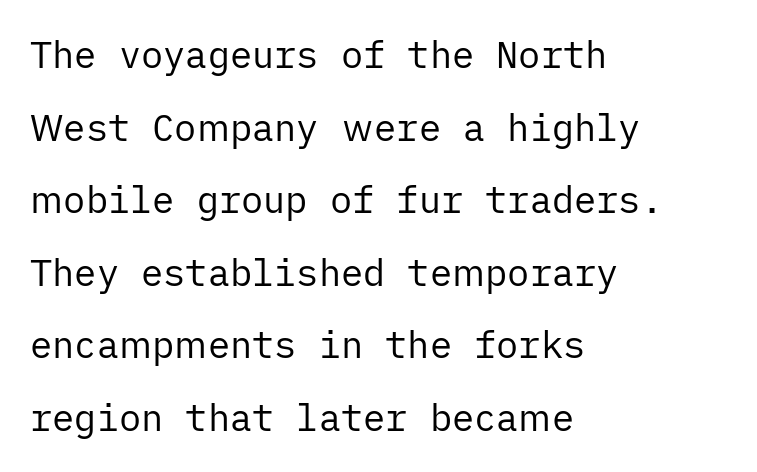
The image shows 37 px regular-weight sans-serif type, upright; set left-aligned, loose line spacing (1.96x), normal letter spacing, not underlined; low stroke contrast and a medium x-height.
